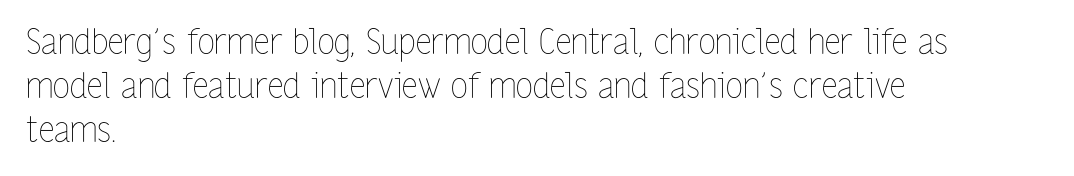
Characters follow at the spacing the type designer built in. Short and long lines alike share a common starting point at left. These lines were composed using upright roman letters. Unmarked baselines from the first word to the last. Regarding leading, the lines here are spaced in the standard way.
